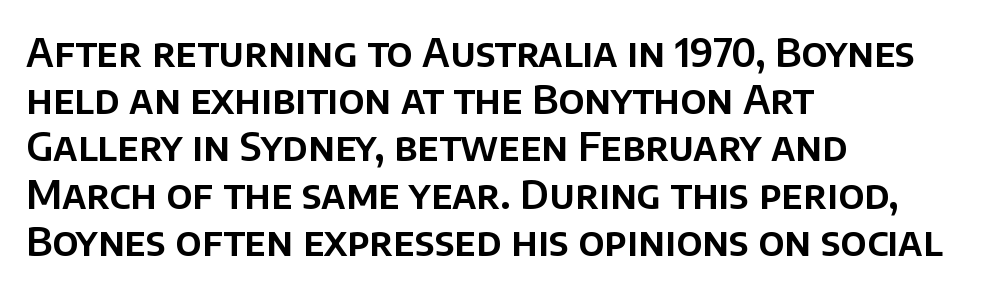
{"serif": "no", "italic": "no", "width": "normal", "stroke_contrast": "low", "x_height": "large", "monospaced": "no", "underline": "no", "align": "left", "line_spacing_ratio": 1.21, "letter_spacing": "normal", "letter_spacing_em": 0.0, "glyph_px": 39}
